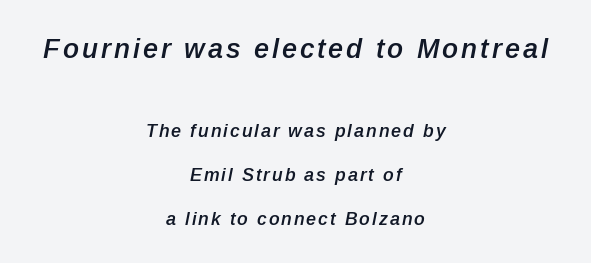
The letters in the upper block stand taller than those in the block below. Neither beginnings nor endings align; midpoints do. The text carries the slant typical of an italic or oblique font. If you measured baseline to baseline, you'd find a long distance. How heavy is the stroke? Medium-heavy — a semibold, shy of bold. The strip under each line holds only bare page.
